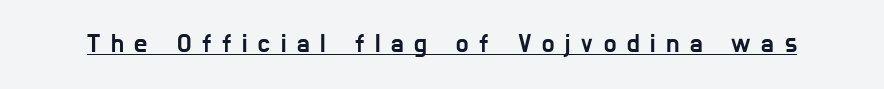
The image shows 26 px text type, upright; set unusually wide letter spacing (+0.41 em), underlined.
